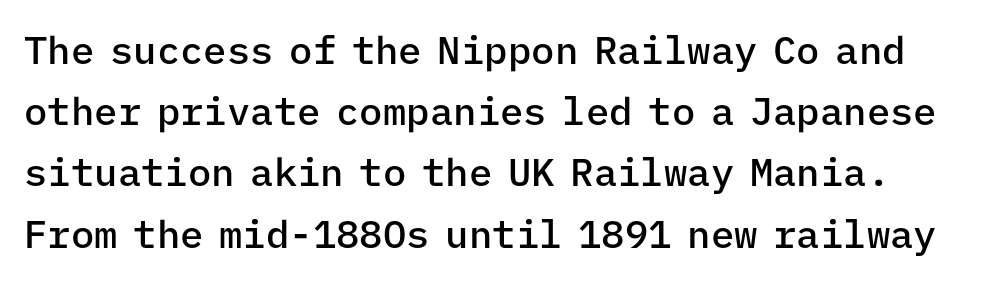
Examine the stroke ends and you'll find no serifs. Upright lettering throughout. Compared with typical body copy, the letter spacing here is the same. I'd describe the lettering as semibold — firm but not a full bold.
